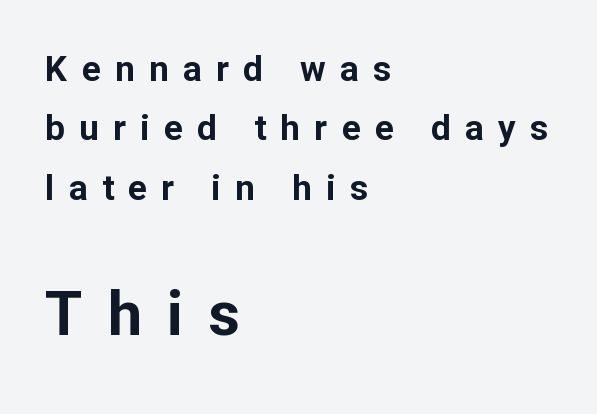
{"serif": "no", "italic": "no", "bold": "yes", "weight": "bold", "width": "normal", "stroke_contrast": "low", "x_height": "medium", "monospaced": "no", "underline": "no", "align": "left", "line_spacing": "normal", "line_spacing_ratio": 1.7, "letter_spacing": "wide", "letter_spacing_em": 0.41, "larger_block": "second", "size_ratio": 1.74, "glyph_px": 61}
